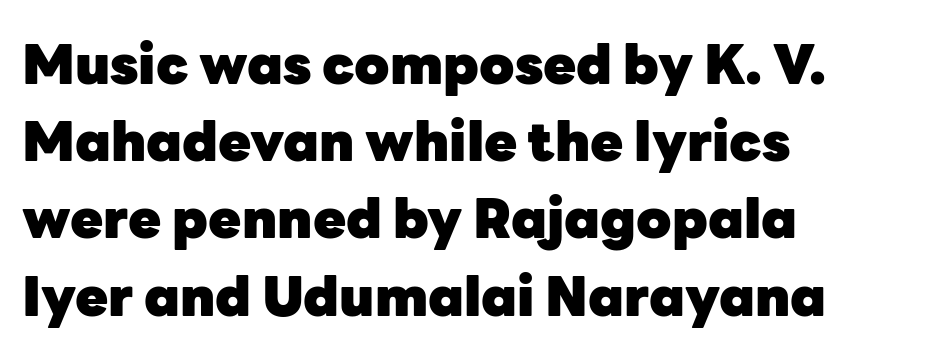
Reading down the column, the eye jumps a familiar distance to each next line. A clean baseline with only descenders dipping below it. Characters remain perfectly vertical along every line. The setting favours the left margin, as ordinary paragraphs usually do.
